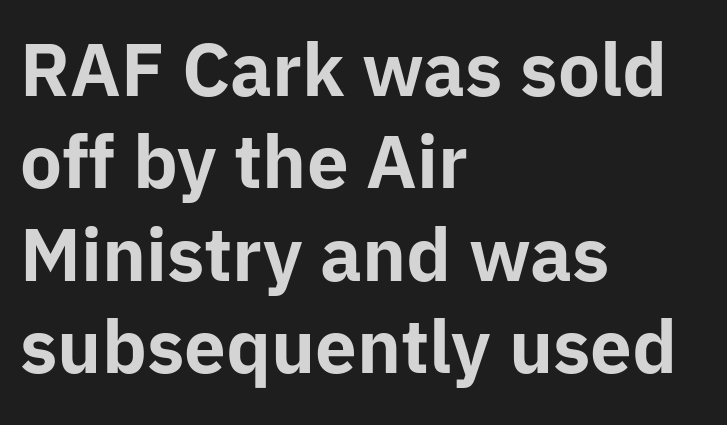
The strokes are fattened all the way to bold. Is this a fixed-width face? No — the glyphs have proportional, varying widths. Italic: no, the glyphs are upright roman. In CSS terms this would be text-align: left. These lines sit exactly where default settings would place them.
